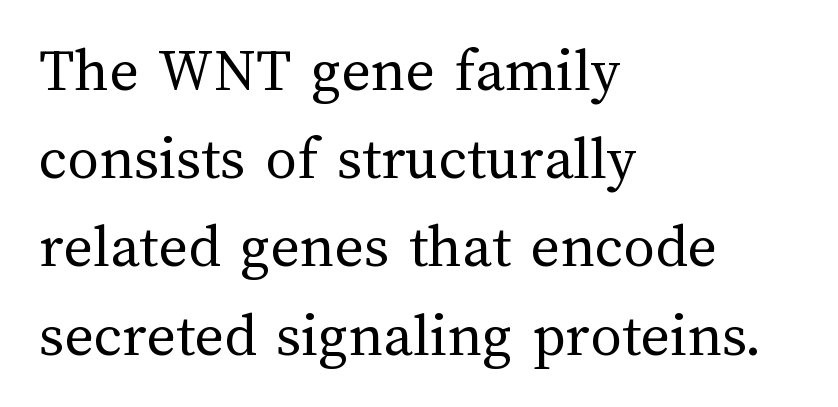
The image shows 63 px regular-weight type, upright; set left-aligned, normal line spacing (1.4x), normal letter spacing, not underlined; medium stroke contrast and a medium x-height.
